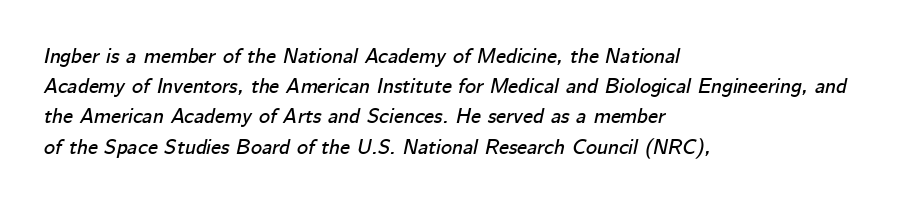
The image shows 21 px text type, italic (leaning right); set left-aligned, normal line spacing (1.44x), normal letter spacing, not underlined.
